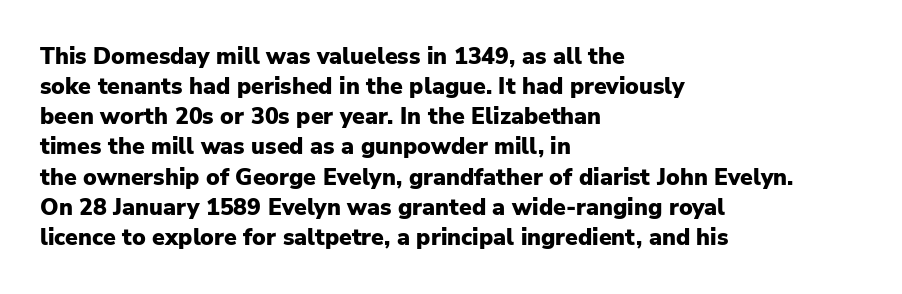
Q: Is the text bold? A: Yes.
Q: Is the text italic (slanted)? A: No, it is upright.
Q: Is the text underlined? A: No.
Q: How is the paragraph aligned? A: Left-aligned.
Q: Is the spacing between letters normal or unusually wide? A: Normal.
Q: Is the spacing between lines tight, normal or loose? A: Normal.
